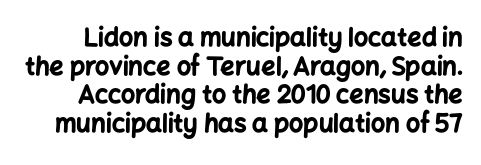
The image shows 25 px bold type, upright; set tight line spacing (1.15x), normal letter spacing, not underlined.
